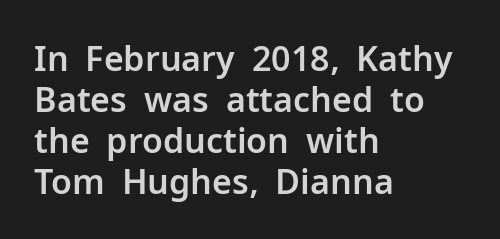
Q: Is the text italic (slanted)? A: No, it is upright.
Q: Is the typeface a serif or a sans-serif typeface? A: Sans-serif.
Q: Is the text underlined? A: No.
Q: How is the paragraph aligned? A: Left-aligned.
Q: Is the spacing between letters normal or unusually wide? A: Normal.
Q: Width (condensed, normal, or wide)? A: Normal.
Q: Stroke contrast? A: Low.
Q: x-height? A: Medium.
Q: Monospaced? A: No.
